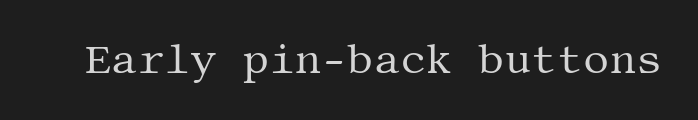
The image shows 41 px regular-weight serif type, upright; set normal letter spacing, not underlined; medium stroke contrast and a large x-height.
